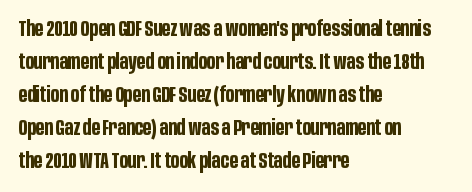
Q: Is the text bold? A: Yes.
Q: Is the text italic (slanted)? A: No, it is upright.
Q: Is the text underlined? A: No.
Q: How is the paragraph aligned? A: Left-aligned.
Q: Is the spacing between letters normal or unusually wide? A: Normal.
Q: Is the spacing between lines tight, normal or loose? A: Normal.
